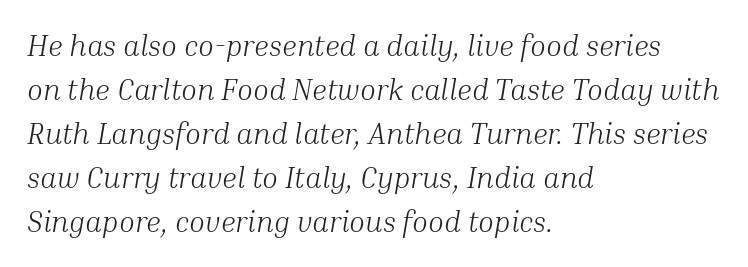
The image shows 29 px light serif type, italic (leaning right); set left-aligned, normal line spacing (1.52x), normal letter spacing, not underlined; medium stroke contrast and a medium x-height.
